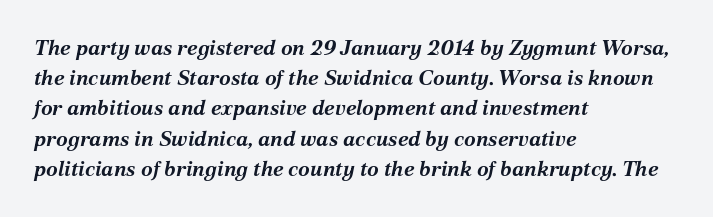
The image shows 21 px bold type, italic (leaning right); set left-aligned, normal line spacing (1.44x), normal letter spacing, not underlined.
